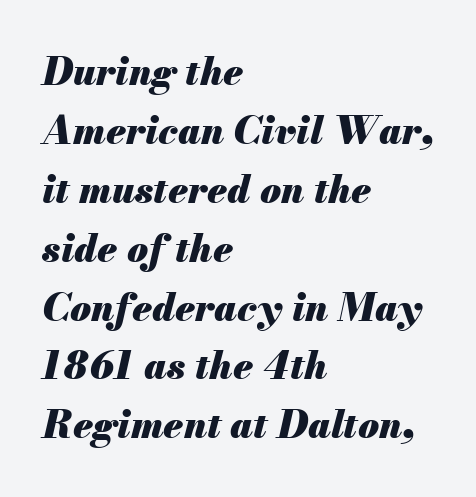
{"italic": "yes", "lean": "right", "slant_degrees": 13, "bold": "yes", "weight": "heavy", "width": "normal", "stroke_contrast": "medium", "x_height": "small", "monospaced": "no", "underline": "no", "align": "left", "line_spacing": "normal", "line_spacing_ratio": 1.55, "letter_spacing": "normal", "letter_spacing_em": 0.0, "glyph_px": 38}
